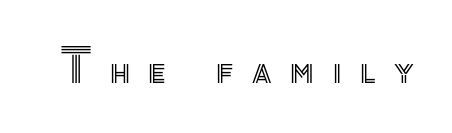
Q: Is the text italic (slanted)? A: No, it is upright.
Q: Is the text underlined? A: No.
Q: Is the spacing between letters normal or unusually wide? A: Unusually wide.
Q: Width (condensed, normal, or wide)? A: Normal.
Q: x-height? A: Small.
Q: Monospaced? A: No.
